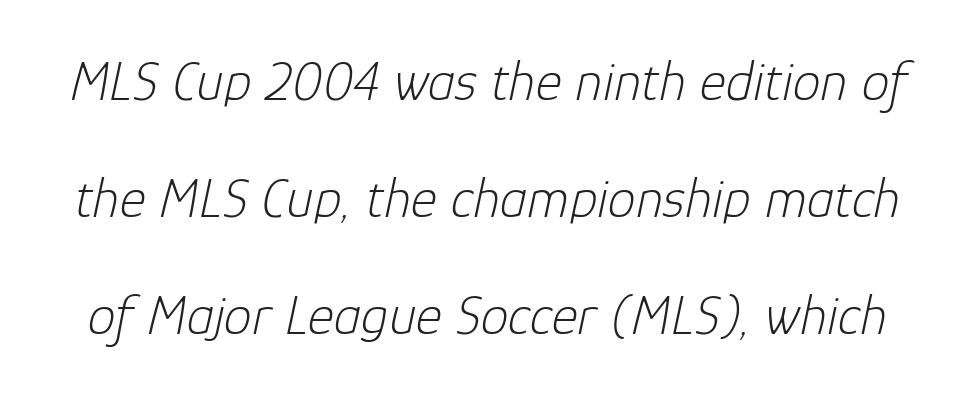
Lines of text with bare space underneath. The designer dialed line spacing up above the default. This sample uses an oblique cut, with every glyph tilted off the vertical. These lines keep a tight, regular rhythm from letter to letter.
